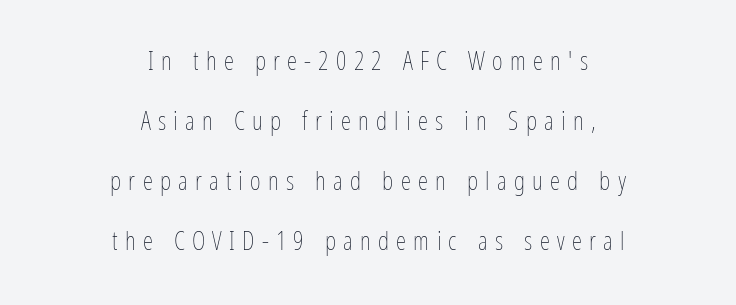
The image shows 26 px text type, upright; set centered, loose line spacing (2.31x), unusually wide letter spacing (+0.28 em), not underlined.
